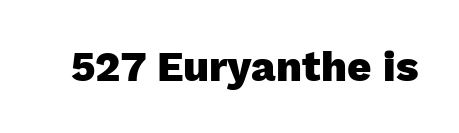
In terms of letterform style, serifs are entirely absent. Is this a fixed-width face? No — the glyphs have proportional, varying widths. Every letter is thick-stroked: bold, no question. The glyphs are unaccompanied by any horizontal stroke below them. The axis of the letterforms is exactly vertical. Students, note that the glyphs here touch the page at normal intervals.
